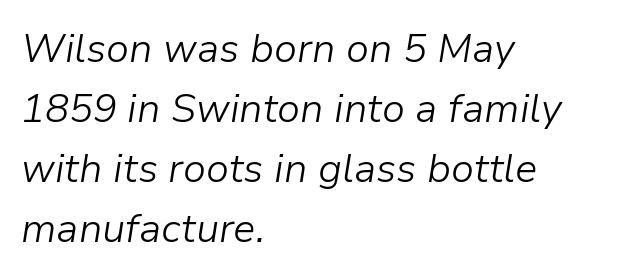
Is the stroke heavy? The answer is a plain regular-or-lighter. Tracking here is standard; glyphs follow each other at the usual distance. Students, observe: this is what conventionally led text looks like. Line starts are locked; line ends wander. Any mark beneath the type? The region is blank. This is oblique type, the kind used for emphasis or titles.
